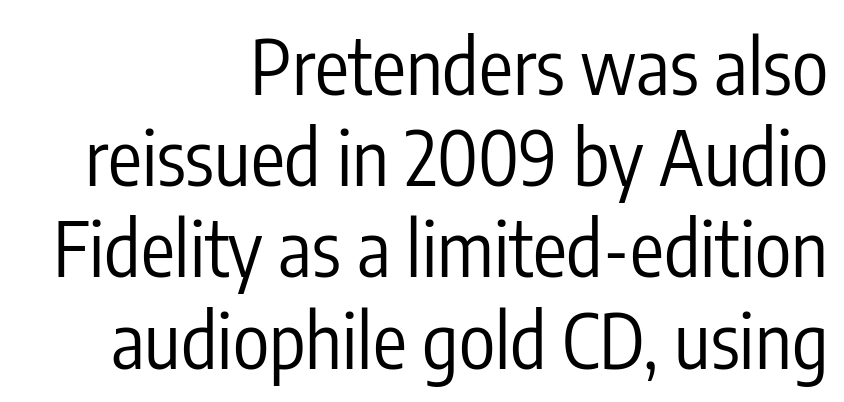
{"serif": "no", "italic": "no", "bold": "no", "weight": "regular", "width": "condensed", "stroke_contrast": "low", "x_height": "medium", "monospaced": "no", "underline": "no", "align": "right", "line_spacing_ratio": 1.2, "letter_spacing": "normal", "letter_spacing_em": 0.0, "glyph_px": 76}
